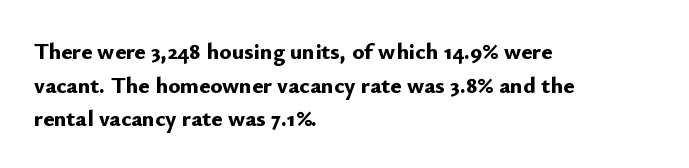
The image shows 23 px bold type, upright; set left-aligned, normal line spacing (1.46x), normal letter spacing, not underlined.
